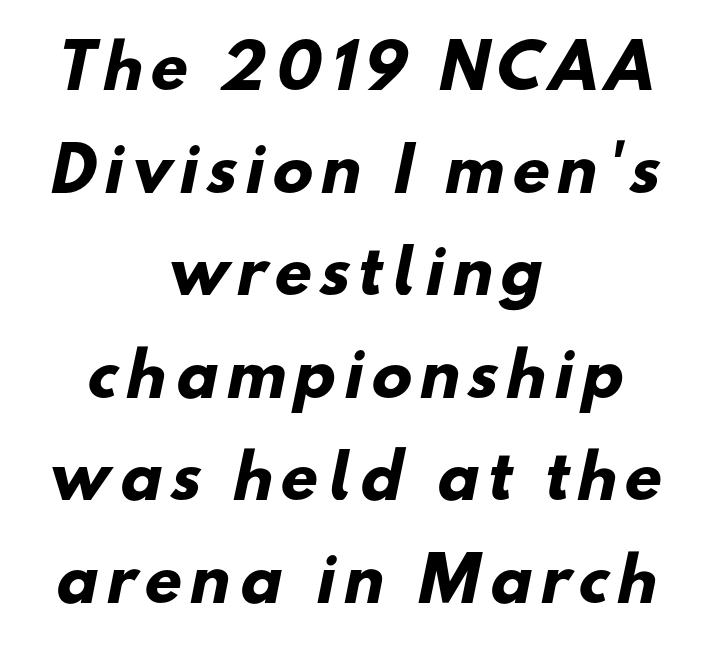
Reading down the block, each line starts at a different indent, mirrored at its end. Has an underline been added? It has not. I'd describe the lettering as bold — thick and assertive. The passage shown is typed in a proportional face where columns would drift. Font category for this specimen: sans-serif.
